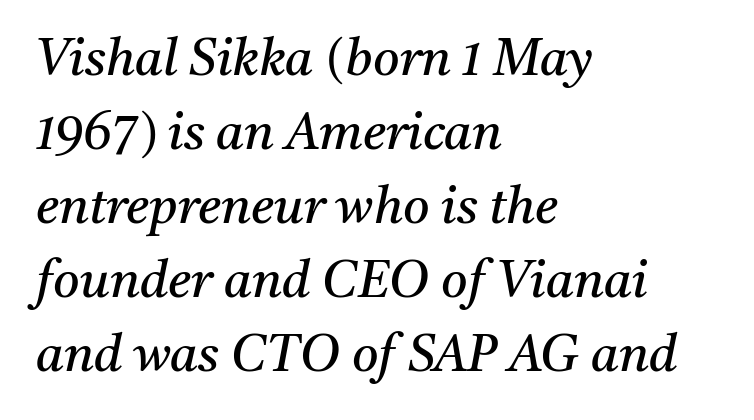
The image shows 51 px regular-weight serif type, italic (leaning right); set left-aligned, normal line spacing (1.45x), normal letter spacing, not underlined; medium stroke contrast and a medium x-height.
